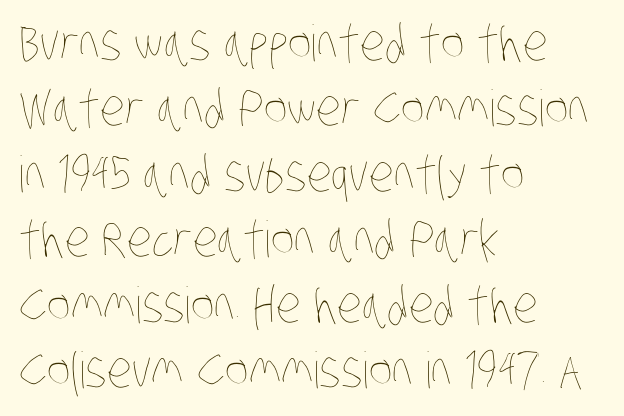
Honestly, the letter spacing is just normal — you wouldn't notice it. The space directly below the letters is spotless. The text block is weighted toward the left margin, trailing off unevenly rightward. This sample keeps an unexceptional amount of space between lines. Spacing verdict: proportional, widths tailored to each character.
